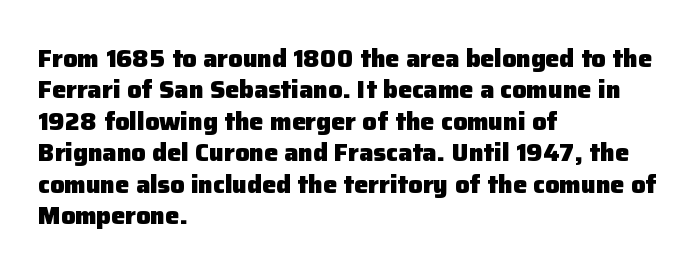
The image shows 25 px bold type, upright; set left-aligned, normal line spacing (1.26x), normal letter spacing, not underlined.
